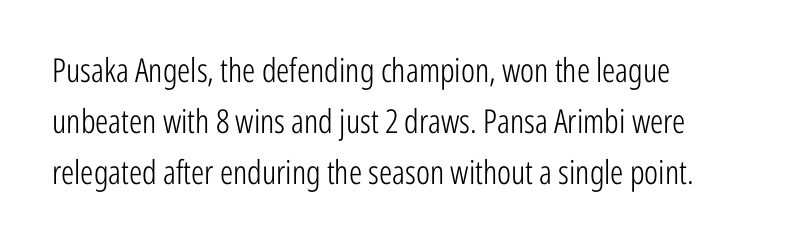
The image shows 33 px light, condensed sans-serif type, upright; set left-aligned, normal line spacing (1.55x), normal letter spacing, not underlined; low stroke contrast and a medium x-height.
